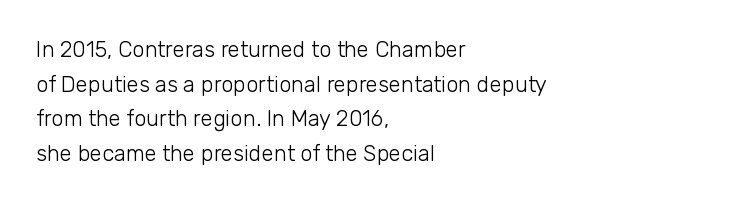
{"italic": "no", "bold": "no", "underline": "no", "align": "left", "line_spacing": "normal", "line_spacing_ratio": 1.57, "letter_spacing": "normal", "letter_spacing_em": 0.0, "glyph_px": 22}
